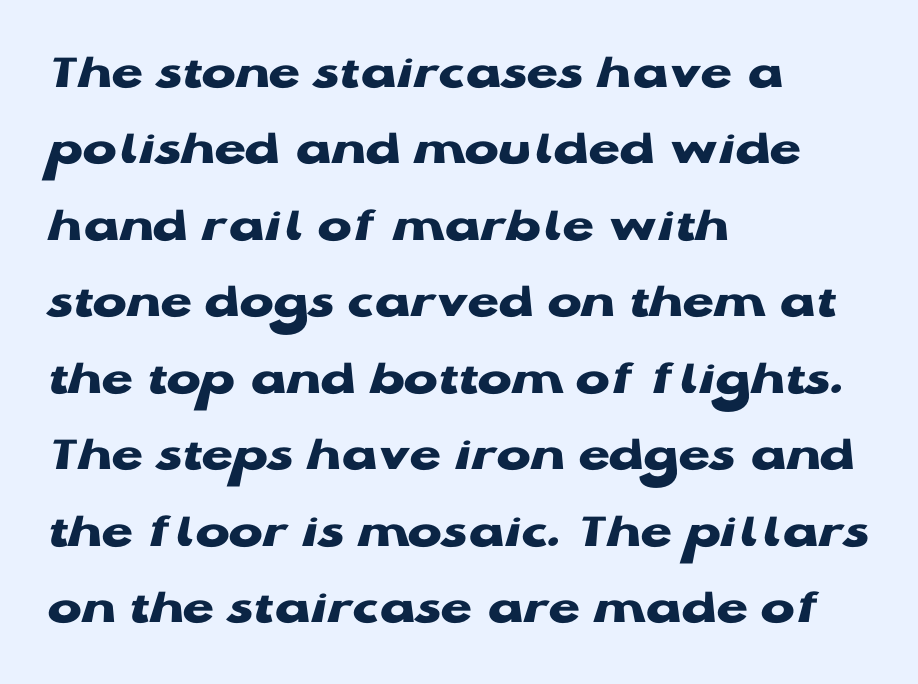
Q: Is the text bold? A: Yes.
Q: Is the text italic (slanted)? A: No, it is upright.
Q: Is the typeface a serif or a sans-serif typeface? A: Sans-serif.
Q: Is the text underlined? A: No.
Q: How is the paragraph aligned? A: Left-aligned.
Q: Is the spacing between letters normal or unusually wide? A: Normal.
Q: Is the spacing between lines tight, normal or loose? A: Normal.
Q: Width (condensed, normal, or wide)? A: Wide.
Q: Stroke contrast? A: Low.
Q: x-height? A: Medium.
Q: Monospaced? A: No.
